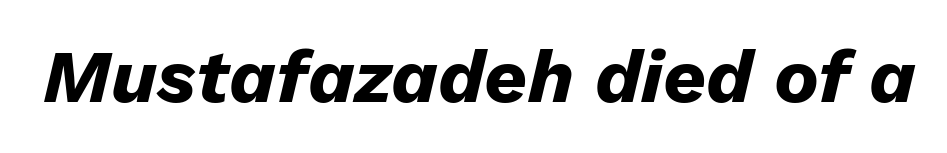
How are the letters spaced? Ordinarily, with no added tracking. Emphasis by weight is at full strength: bold. These lines are rendered in a variable-pitch font. If you drew a line through each stem, it would be angled. Decoration check: the copy has no underline.
